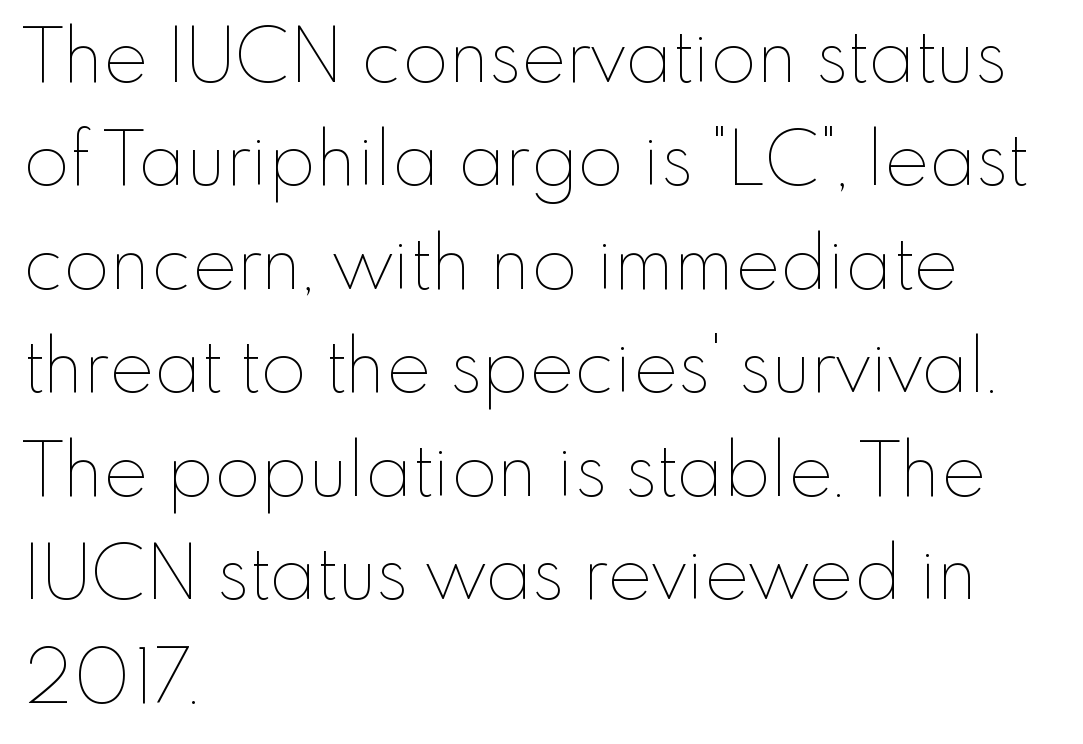
Upright lettering throughout. Characters follow at the spacing the type designer built in. Horizontal bands of white between lines are of average thickness. Has an underline been added? It has not. The rendering anchors every line to the left-hand side.
